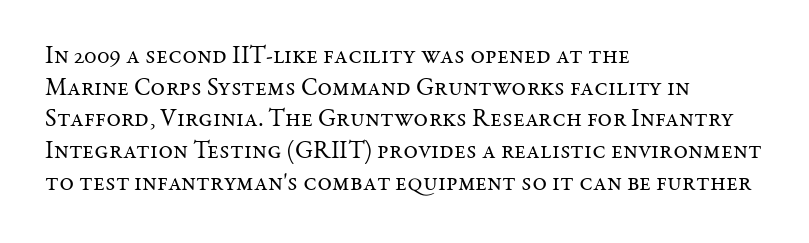
The characters are drawn with everyday or finer stroke widths. The string is rendered with underlining switched off. Leading matches the norm, producing a regular column. This sample uses plain, unmodified letter spacing.
